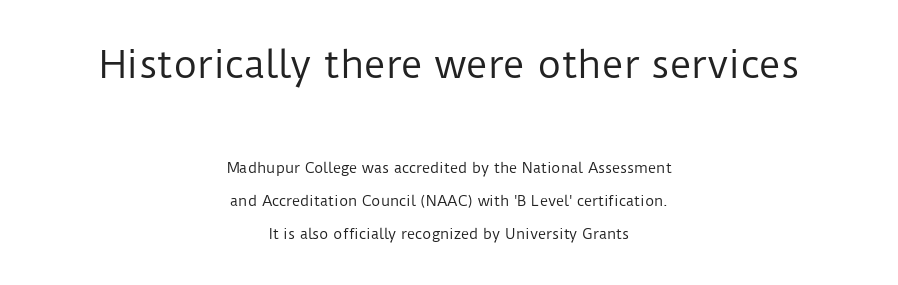
What's the leading like? Stretched, with rows far apart. Think of a printed novel: that variable character pitch is what you see here. Does the type have serifs? No, each stem ends abruptly. Stroke thickness stays within the range of a standard reading face or lighter. The first block has been scaled up relative to the second.
